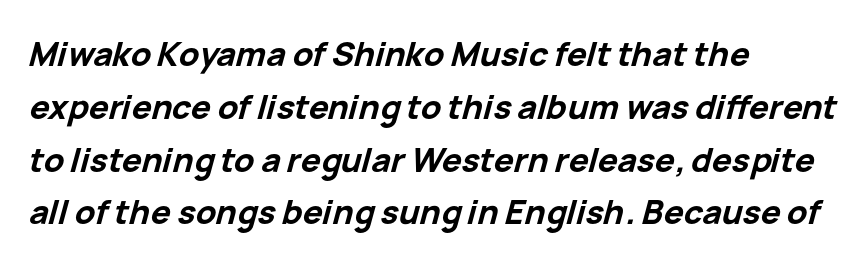
{"italic": "yes", "lean": "right", "slant_degrees": 15, "bold": "yes", "weight": "bold", "width": "normal", "stroke_contrast": "low", "x_height": "medium", "monospaced": "no", "underline": "no", "align": "left", "line_spacing": "normal", "line_spacing_ratio": 1.6, "letter_spacing": "normal", "letter_spacing_em": 0.0, "glyph_px": 33}
